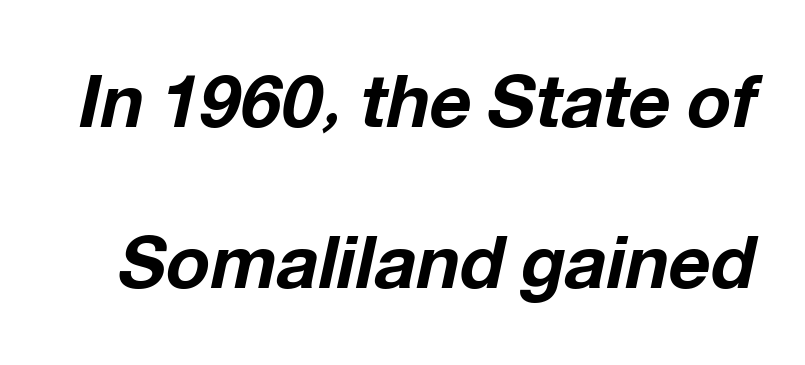
Q: Is the text bold? A: Yes.
Q: Is the text italic (slanted)? A: Yes, it leans right by about 12 degrees.
Q: Is the text underlined? A: No.
Q: Is the spacing between letters normal or unusually wide? A: Normal.
Q: Is the spacing between lines tight, normal or loose? A: Loose.
Q: Width (condensed, normal, or wide)? A: Normal.
Q: Stroke contrast? A: Low.
Q: x-height? A: Medium.
Q: Monospaced? A: No.
